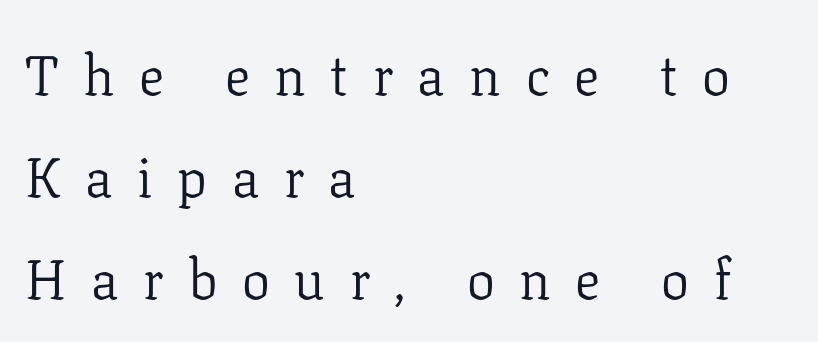
Counters stay open thanks to moderate or lighter strokes. A typesetter would call this heavily tracked-out type. Varying glyph widths throughout — classic text-font behaviour. The gap between lines stays unmarked.
